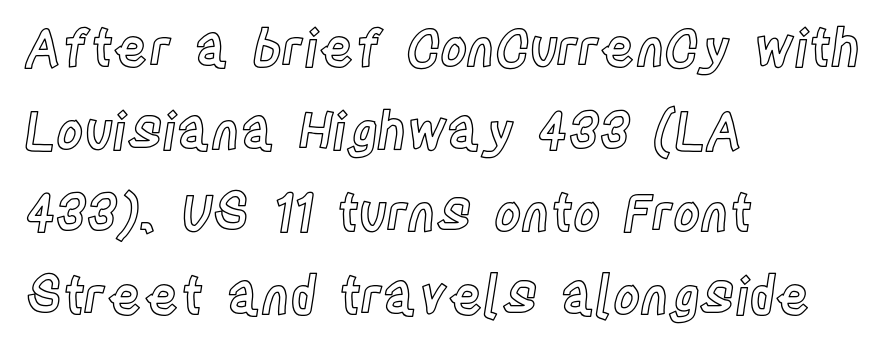
Q: Is the text italic (slanted)? A: Yes.
Q: Is the text underlined? A: No.
Q: How is the paragraph aligned? A: Left-aligned.
Q: Is the spacing between letters normal or unusually wide? A: Normal.
Q: Is the spacing between lines tight, normal or loose? A: Normal.
Q: Width (condensed, normal, or wide)? A: Condensed.
Q: x-height? A: Large.
Q: Monospaced? A: No.
